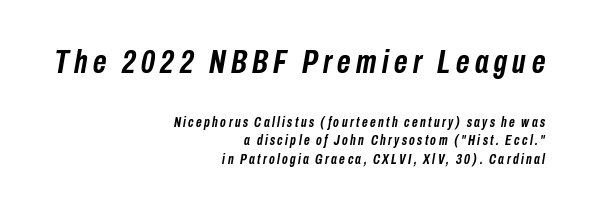
The image shows 33 px semibold, condensed type, italic (leaning right); set right-aligned, normal line spacing (1.32x), not underlined; the first (top) block is 2.36x larger; low stroke contrast and a medium x-height.
